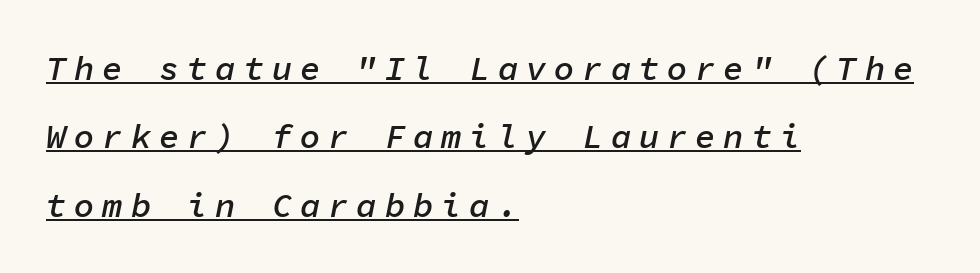
Q: Is the text bold? A: Semi-bold.
Q: Is the text italic (slanted)? A: Yes, it leans right by about 11 degrees.
Q: Is the text underlined? A: Yes.
Q: How is the paragraph aligned? A: Left-aligned.
Q: Is the spacing between letters normal or unusually wide? A: Unusually wide.
Q: Is the spacing between lines tight, normal or loose? A: Loose.
Q: Width (condensed, normal, or wide)? A: Normal.
Q: Stroke contrast? A: Low.
Q: x-height? A: Medium.
Q: Monospaced? A: Yes.
